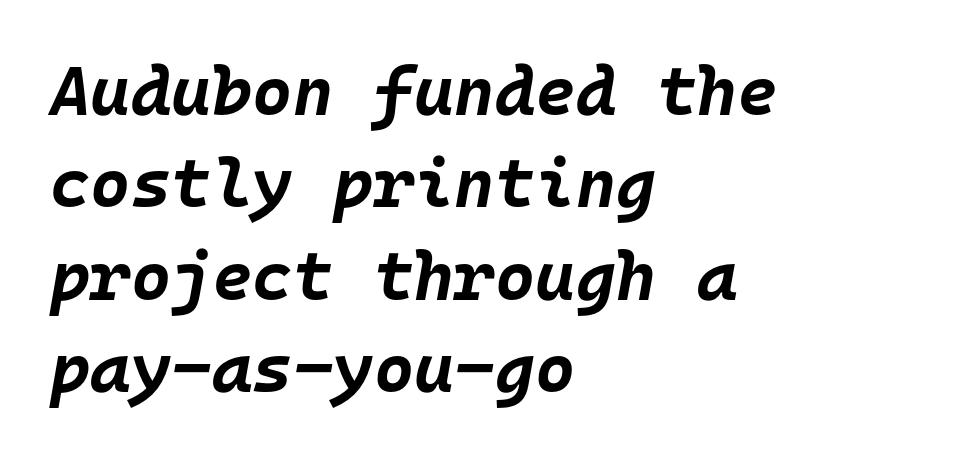
The image shows 69 px bold type, italic (leaning right), monospaced; set left-aligned, normal line spacing (1.34x), normal letter spacing, not underlined; low stroke contrast and a large x-height.
